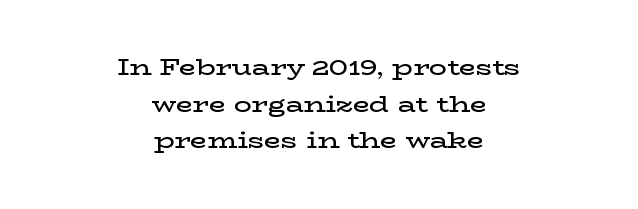
Q: Is the text bold? A: Semi-bold.
Q: Is the text italic (slanted)? A: No, it is upright.
Q: Is the text underlined? A: No.
Q: How is the paragraph aligned? A: Centered.
Q: Is the spacing between letters normal or unusually wide? A: Normal.
Q: Is the spacing between lines tight, normal or loose? A: Normal.
